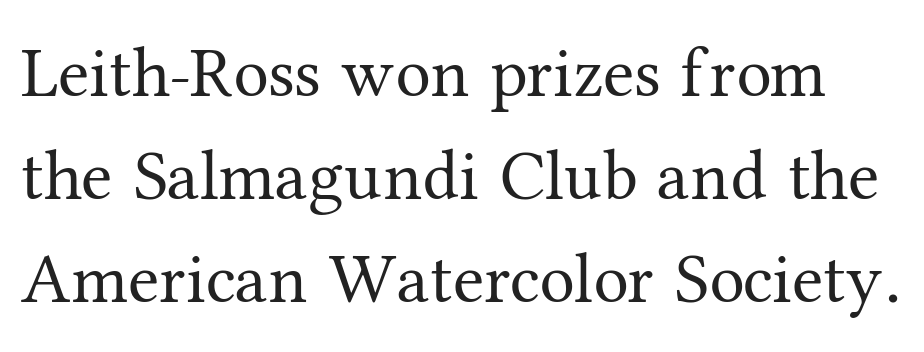
Unmarked baselines from the first word to the last. Each letter keeps its own natural width here, so spacing adapts to shape. Each new line begins a customary step beneath the previous one. This rendering employs a face with finishing strokes, i.e., a serif. The type sits square on the baseline with zero lean.
